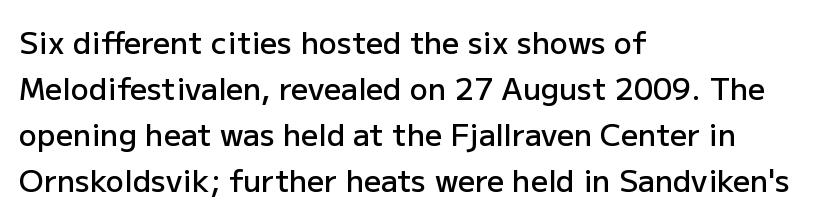
Type without underlining. One-word summary of the alignment: left. Style check: upright. Typographic density is moderately raised because the face is semibold. Regarding leading, the lines here are spaced in the standard way. Spacing verdict: proportional, widths tailored to each character.
